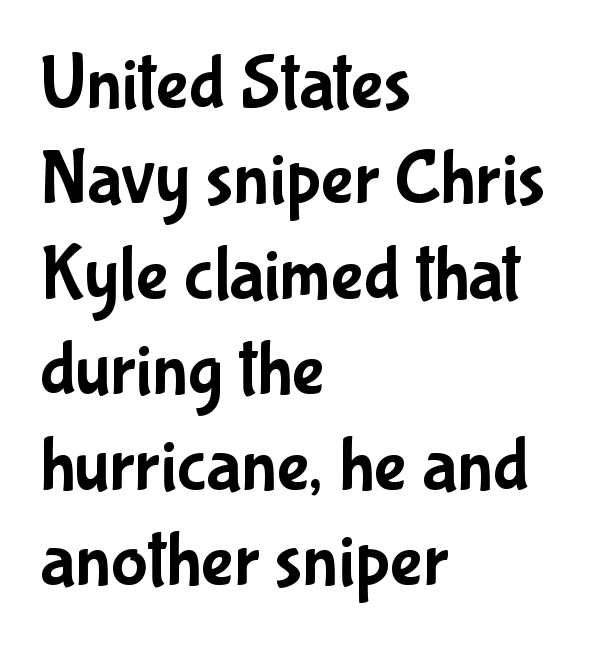
The image shows 77 px condensed sans-serif type, upright; set left-aligned, line spacing 1.24x, normal letter spacing, not underlined; low stroke contrast and a medium x-height.
